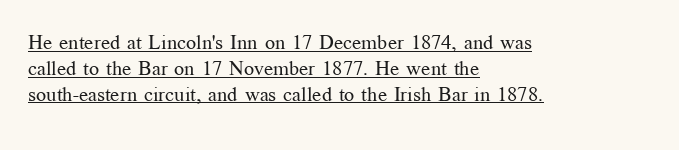
Casual observation: everything's shoved over to the left. Descenders here cross a horizontal rule under the line. This is the regular roman posture of the typeface. The letterforms sit shoulder to shoulder at normal distance.
